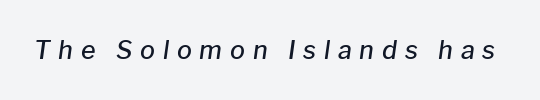
{"italic": "yes", "lean": "right", "slant_degrees": 8, "bold": "semi", "underline": "no", "letter_spacing": "wide", "letter_spacing_em": 0.31, "glyph_px": 25}
